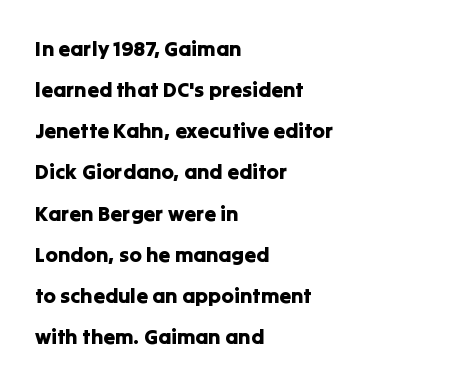
Q: Is the text italic (slanted)? A: No, it is upright.
Q: Is the text underlined? A: No.
Q: How is the paragraph aligned? A: Left-aligned.
Q: Is the spacing between letters normal or unusually wide? A: Normal.
Q: Is the spacing between lines tight, normal or loose? A: Loose.
